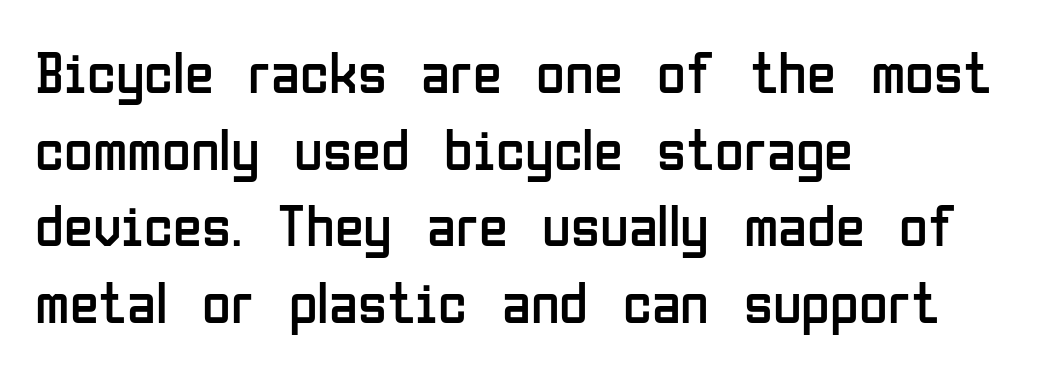
{"serif": "no", "italic": "no", "bold": "no", "weight": "regular", "width": "condensed", "stroke_contrast": "low", "x_height": "medium", "monospaced": "no", "underline": "no", "align": "left", "line_spacing": "normal", "line_spacing_ratio": 1.3, "letter_spacing": "normal", "letter_spacing_em": 0.0, "glyph_px": 59}
